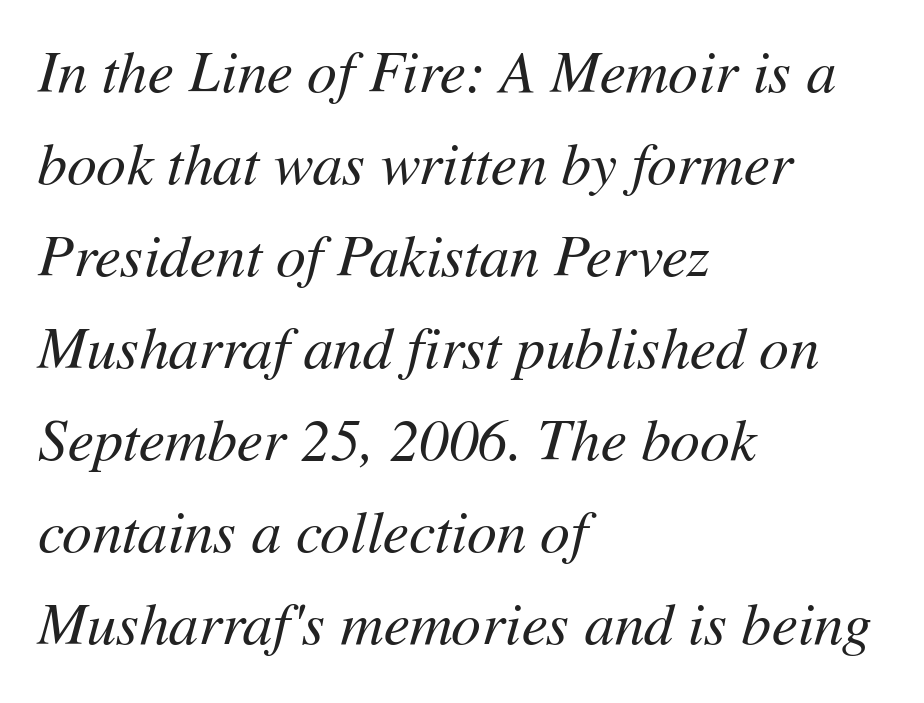
Q: Is the text bold? A: No.
Q: Is the text italic (slanted)? A: Yes, it leans right by about 11 degrees.
Q: Is the text underlined? A: No.
Q: How is the paragraph aligned? A: Left-aligned.
Q: Is the spacing between letters normal or unusually wide? A: Normal.
Q: Is the spacing between lines tight, normal or loose? A: Normal.
Q: Width (condensed, normal, or wide)? A: Normal.
Q: Stroke contrast? A: Medium.
Q: x-height? A: Medium.
Q: Monospaced? A: No.
